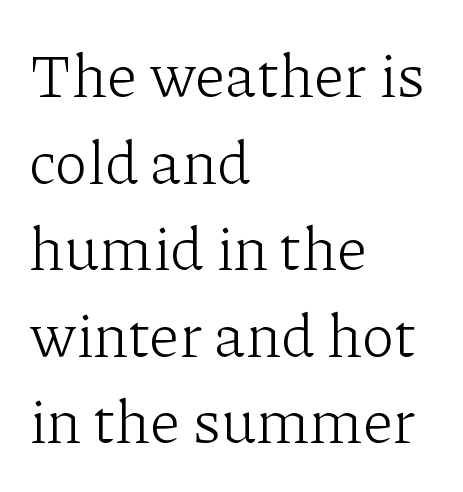
{"serif": "yes", "italic": "no", "bold": "no", "weight": "light", "width": "normal", "stroke_contrast": "low", "x_height": "medium", "monospaced": "no", "underline": "no", "align": "left", "line_spacing": "normal", "line_spacing_ratio": 1.42, "letter_spacing": "normal", "letter_spacing_em": 0.0, "glyph_px": 61}
